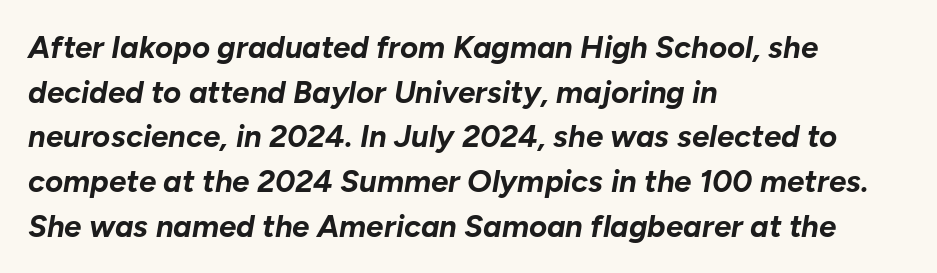
Q: Is the text bold? A: Yes.
Q: Is the text italic (slanted)? A: Yes, it leans right by about 10 degrees.
Q: Is the text underlined? A: No.
Q: How is the paragraph aligned? A: Left-aligned.
Q: Is the spacing between letters normal or unusually wide? A: Normal.
Q: Is the spacing between lines tight, normal or loose? A: Normal.
Q: Width (condensed, normal, or wide)? A: Normal.
Q: Stroke contrast? A: Low.
Q: x-height? A: Medium.
Q: Monospaced? A: No.
